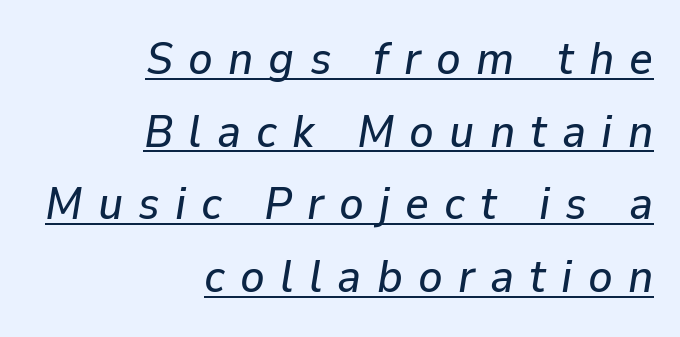
{"italic": "yes", "lean": "right", "slant_degrees": 9, "width": "normal", "stroke_contrast": "low", "x_height": "medium", "monospaced": "no", "underline": "yes", "align": "right", "line_spacing": "normal", "line_spacing_ratio": 1.58, "letter_spacing": "wide", "letter_spacing_em": 0.33, "glyph_px": 46}
